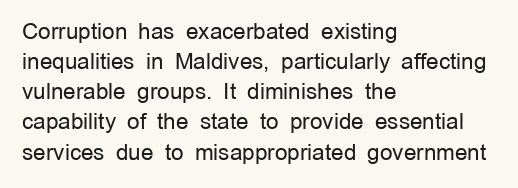
The letterforms sit shoulder to shoulder at normal distance. The space directly below the letters is spotless. Counters stay open thanks to moderate or lighter strokes. The vertical gap from one line to the next is medium. Ascenders rise straight up at ninety degrees. The ragged edge is on the right, which tells us the setting is flush left.
